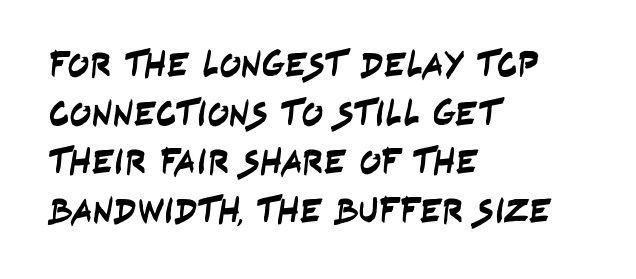
The image shows 36 px condensed sans-serif type; set left-aligned, normal line spacing (1.35x), normal letter spacing, not underlined; low stroke contrast and a large x-height.
